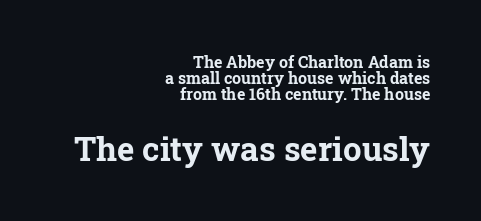
{"serif": "yes", "italic": "no", "bold": "yes", "weight": "bold", "width": "normal", "stroke_contrast": "low", "x_height": "medium", "monospaced": "no", "underline": "no", "align": "right", "line_spacing": "tight", "line_spacing_ratio": 1.01, "letter_spacing": "normal", "letter_spacing_em": 0.0, "larger_block": "second", "size_ratio": 2.06, "glyph_px": 33}
